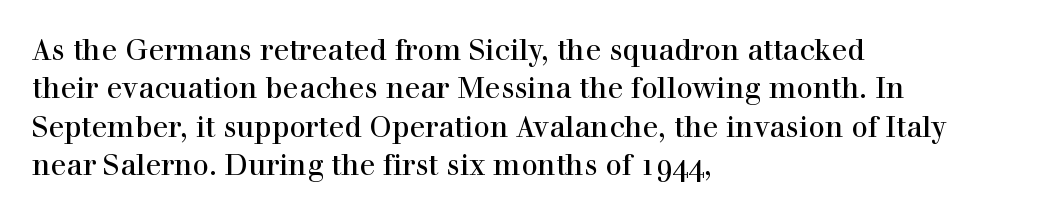
Q: Is the text italic (slanted)? A: No, it is upright.
Q: Is the typeface a serif or a sans-serif typeface? A: Serif.
Q: Is the text underlined? A: No.
Q: How is the paragraph aligned? A: Left-aligned.
Q: Is the spacing between letters normal or unusually wide? A: Normal.
Q: Is the spacing between lines tight, normal or loose? A: Normal.
Q: Width (condensed, normal, or wide)? A: Normal.
Q: x-height? A: Medium.
Q: Monospaced? A: No.
